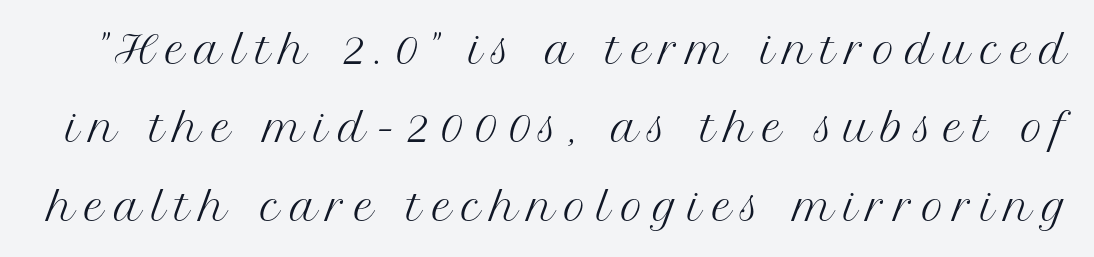
Q: Is the text bold? A: No.
Q: Is the text italic (slanted)? A: Yes.
Q: Is the typeface a serif or a sans-serif typeface? A: Serif.
Q: Is the text underlined? A: No.
Q: Is the spacing between letters normal or unusually wide? A: Unusually wide.
Q: Is the spacing between lines tight, normal or loose? A: Loose.
Q: Width (condensed, normal, or wide)? A: Normal.
Q: Stroke contrast? A: Medium.
Q: x-height? A: Medium.
Q: Monospaced? A: No.
